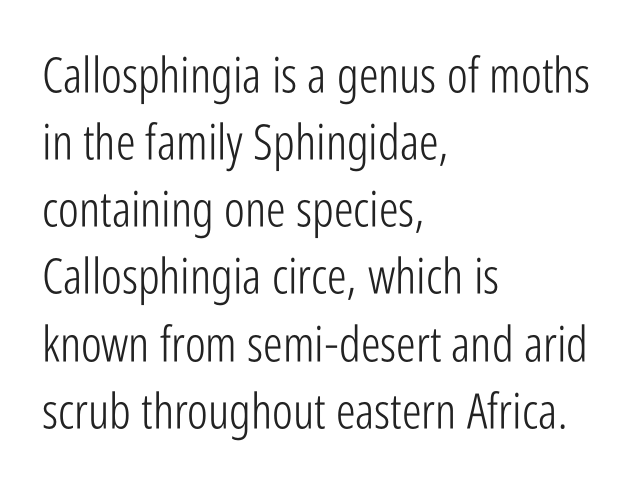
{"serif": "no", "italic": "no", "bold": "no", "weight": "light", "width": "condensed", "stroke_contrast": "low", "x_height": "medium", "monospaced": "no", "underline": "no", "align": "left", "line_spacing": "normal", "line_spacing_ratio": 1.37, "letter_spacing": "normal", "letter_spacing_em": 0.0, "glyph_px": 49}
